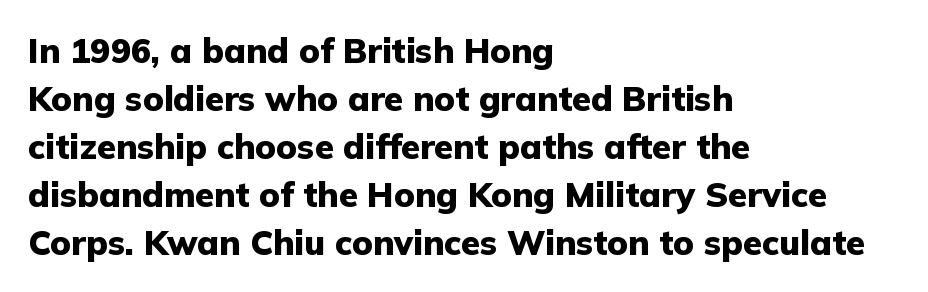
Q: Is the text bold? A: Yes.
Q: Is the text italic (slanted)? A: No, it is upright.
Q: Is the typeface a serif or a sans-serif typeface? A: Sans-serif.
Q: Is the text underlined? A: No.
Q: How is the paragraph aligned? A: Left-aligned.
Q: Is the spacing between letters normal or unusually wide? A: Normal.
Q: Is the spacing between lines tight, normal or loose? A: Normal.
Q: Width (condensed, normal, or wide)? A: Normal.
Q: Stroke contrast? A: Low.
Q: x-height? A: Medium.
Q: Monospaced? A: No.
